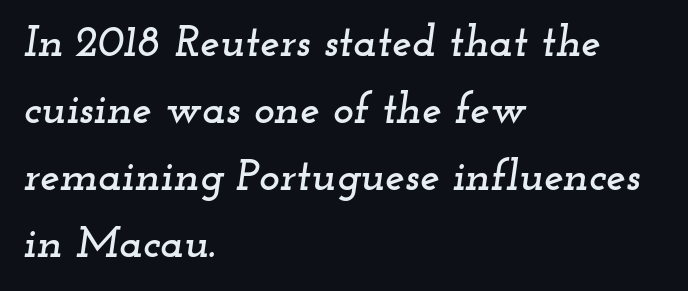
The image shows 44 px wide serif type, italic (leaning right); set left-aligned, normal line spacing (1.52x), normal letter spacing, not underlined; low stroke contrast and a small x-height.
